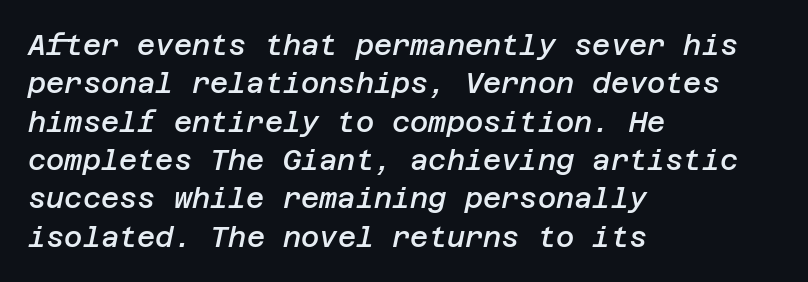
{"italic": "yes", "lean": "right", "slant_degrees": 12, "bold": "semi", "weight": "semibold", "width": "normal", "stroke_contrast": "low", "x_height": "large", "underline": "no", "align": "left", "line_spacing": "normal", "line_spacing_ratio": 1.37, "letter_spacing": "normal", "letter_spacing_em": 0.0, "glyph_px": 28}
